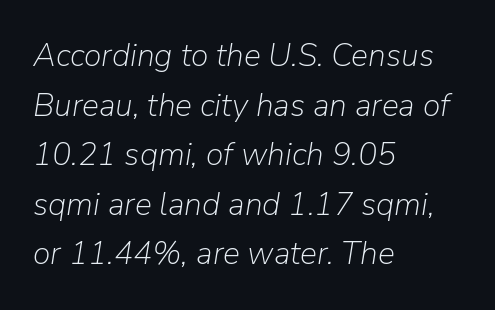
This rendering leaves character spacing at its baseline value. The zone under the glyphs is completely vacant. This sample has the flowing, uneven cadence of proportional lettering. Summary of vertical rhythm: regular, with standard interline spacing. Looking at the ascenders, they clearly lean.
